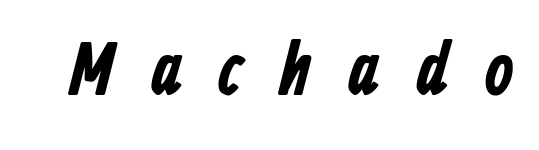
{"serif": "no", "width": "condensed", "stroke_contrast": "low", "x_height": "medium", "monospaced": "no", "underline": "no", "letter_spacing": "wide", "letter_spacing_em": 0.48, "glyph_px": 74}
